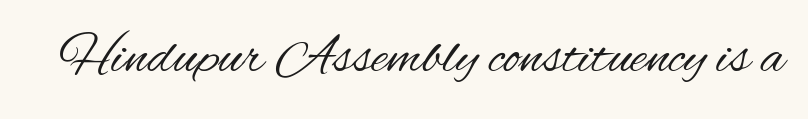
{"serif": "no", "bold": "no", "weight": "regular", "width": "condensed", "stroke_contrast": "medium", "x_height": "small", "monospaced": "no", "underline": "no", "letter_spacing": "normal", "letter_spacing_em": 0.0, "glyph_px": 56}
